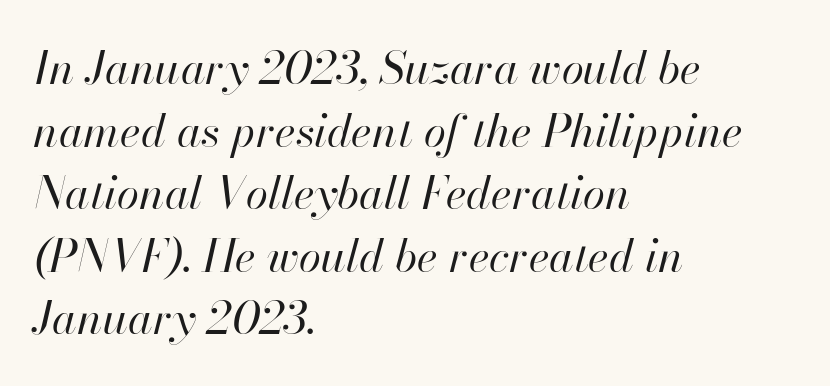
Q: Is the text bold? A: No.
Q: Is the text italic (slanted)? A: Yes, it leans right by about 13 degrees.
Q: Is the text underlined? A: No.
Q: How is the paragraph aligned? A: Left-aligned.
Q: Is the spacing between letters normal or unusually wide? A: Normal.
Q: Is the spacing between lines tight, normal or loose? A: Normal.
Q: Width (condensed, normal, or wide)? A: Normal.
Q: Stroke contrast? A: High.
Q: x-height? A: Small.
Q: Monospaced? A: No.
